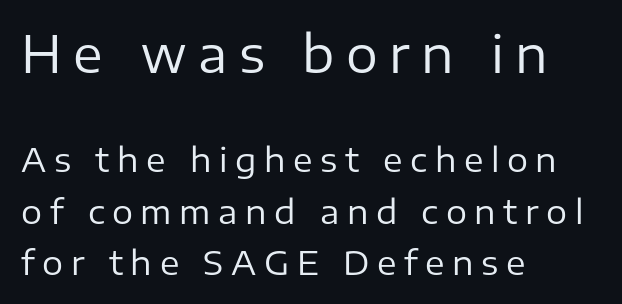
Q: Is the text bold? A: No.
Q: Is the text italic (slanted)? A: No, it is upright.
Q: Is the typeface a serif or a sans-serif typeface? A: Sans-serif.
Q: Is the text underlined? A: No.
Q: How is the paragraph aligned? A: Left-aligned.
Q: Is the spacing between letters normal or unusually wide? A: Unusually wide.
Q: Is the spacing between lines tight, normal or loose? A: Normal.
Q: Which block of text is set in a larger size, the first (top) or the second (bottom)? A: The first (top) one.
Q: Width (condensed, normal, or wide)? A: Normal.
Q: Stroke contrast? A: Low.
Q: x-height? A: Medium.
Q: Monospaced? A: No.
